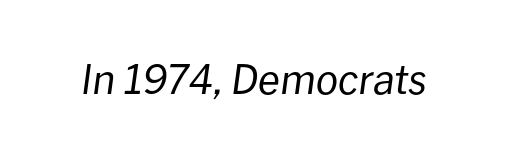
{"italic": "yes", "lean": "right", "slant_degrees": 8, "bold": "no", "weight": "regular", "width": "normal", "stroke_contrast": "low", "x_height": "medium", "monospaced": "no", "underline": "no", "letter_spacing": "normal", "letter_spacing_em": 0.0, "glyph_px": 40}
